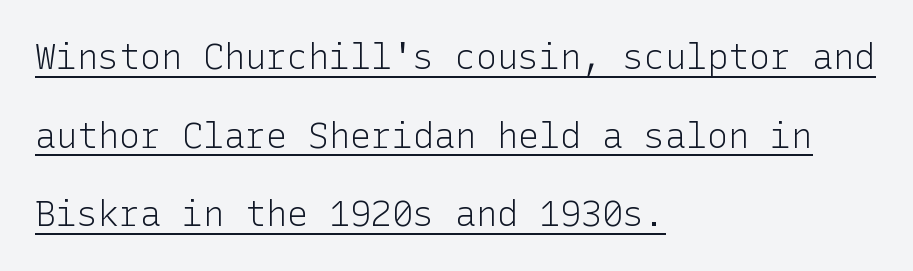
Leftover space on each line is placed entirely after the last word. Upright lettering throughout. How would I describe the line gaps? Wide and relaxed. Decoration check: the copy is underlined. I'd call this a sans setting — the letters go barefoot.
